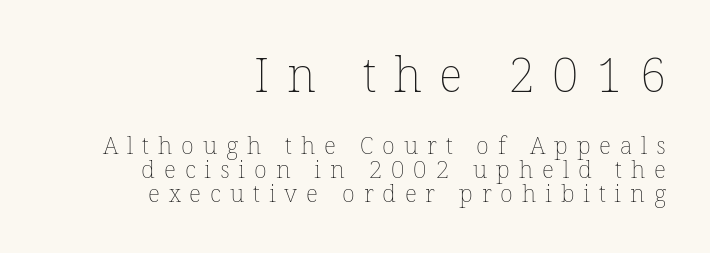
The image shows 47 px thin type, upright; set right-aligned, tight line spacing (1.0x), unusually wide letter spacing (+0.37 em), not underlined; the first (top) block is 1.96x larger; low stroke contrast and a medium x-height.
